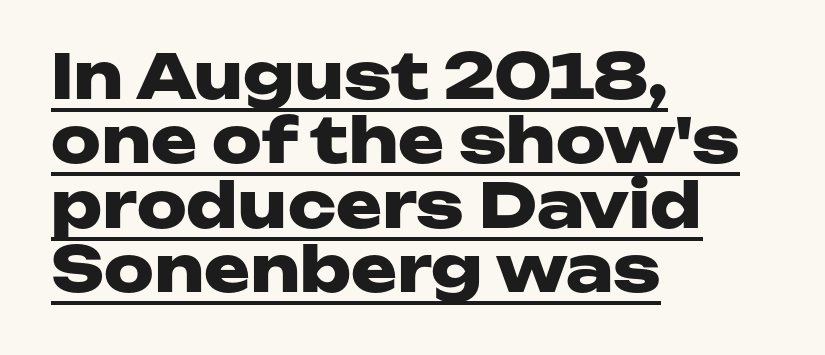
Stroke thickness is high; the sample reads as a true bold. Casual observation: everything's shoved over to the left. Line spacing here is tight. This is sans-serif lettering, the kind often seen on screens and signage. The letters advance in unequal steps, a hallmark of proportional type. What stands out about the letter spacing? Nothing — it is the standard amount.
